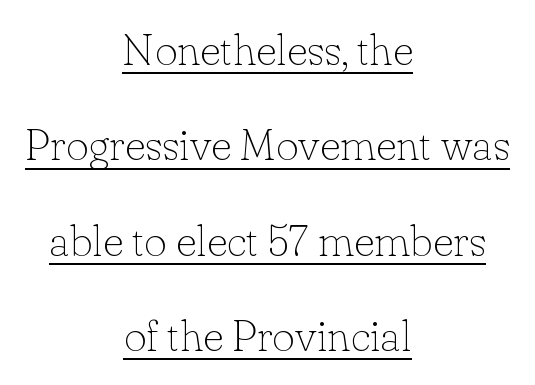
{"serif": "yes", "italic": "no", "bold": "no", "weight": "thin", "width": "normal", "stroke_contrast": "low", "x_height": "small", "monospaced": "no", "underline": "yes", "align": "center", "line_spacing": "loose", "line_spacing_ratio": 2.17, "letter_spacing": "normal", "letter_spacing_em": 0.0, "glyph_px": 44}
